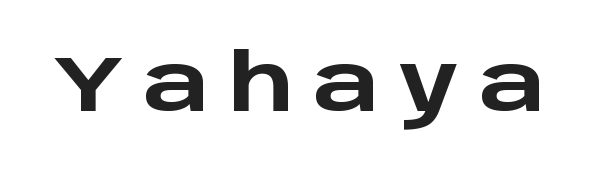
Q: Is the text bold? A: Yes.
Q: Is the text italic (slanted)? A: No, it is upright.
Q: Is the typeface a serif or a sans-serif typeface? A: Sans-serif.
Q: Is the text underlined? A: No.
Q: Is the spacing between letters normal or unusually wide? A: Unusually wide.
Q: Width (condensed, normal, or wide)? A: Wide.
Q: Stroke contrast? A: Low.
Q: x-height? A: Large.
Q: Monospaced? A: No.
